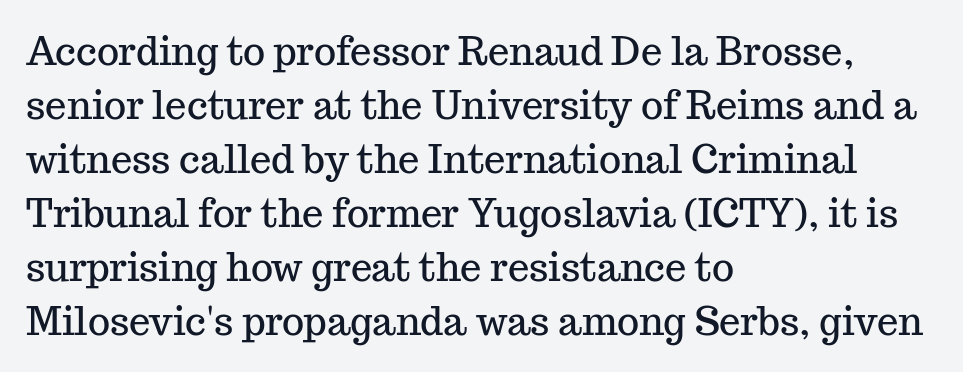
{"serif": "yes", "italic": "no", "width": "normal", "stroke_contrast": "medium", "x_height": "medium", "monospaced": "no", "underline": "no", "align": "left", "line_spacing": "normal", "line_spacing_ratio": 1.42, "letter_spacing": "normal", "letter_spacing_em": 0.0, "glyph_px": 38}
